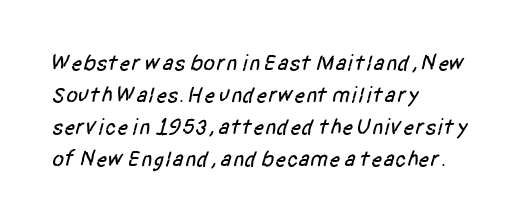
{"underline": "no", "align": "left", "line_spacing": "normal", "line_spacing_ratio": 1.46, "letter_spacing": "normal", "letter_spacing_em": 0.0, "glyph_px": 22}
